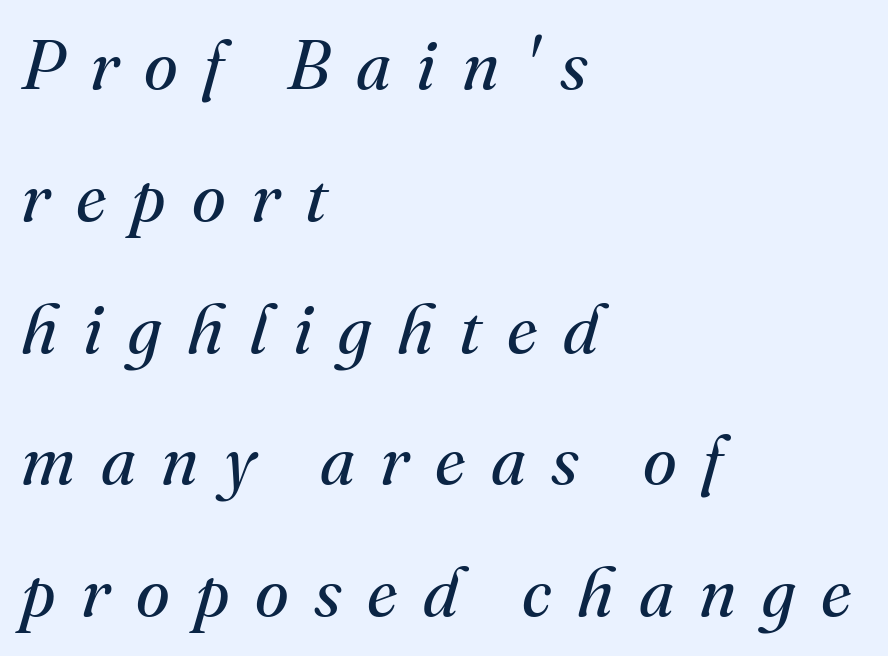
{"serif": "yes", "italic": "yes", "lean": "right", "slant_degrees": 16, "bold": "no", "weight": "regular", "width": "normal", "stroke_contrast": "medium", "x_height": "small", "monospaced": "no", "underline": "no", "align": "left", "line_spacing": "loose", "line_spacing_ratio": 1.91, "letter_spacing": "wide", "letter_spacing_em": 0.37, "glyph_px": 69}
